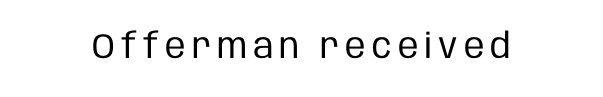
Descender tails drop into unmarked territory. Character widths vary here, with narrow letters taking less room than wide ones. These glyphs show unthickened strokes, regular width or finer. Is this a sans? Yes — the strokes have no serifs.
